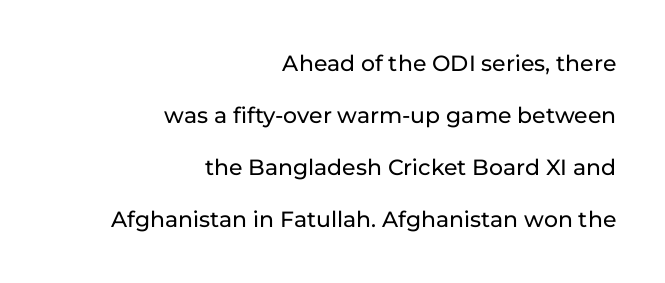
In terms of letterspacing, this is plain default setting. Leading is clearly above the norm, producing a sparse column. The words here are not underlined. Quick note: not italic, upright.
